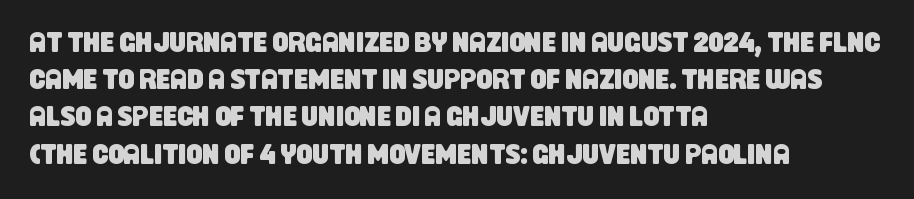
{"serif": "no", "width": "condensed", "stroke_contrast": "low", "x_height": "large", "monospaced": "no", "underline": "no", "align": "left", "line_spacing": "normal", "line_spacing_ratio": 1.33, "letter_spacing": "normal", "letter_spacing_em": 0.0, "glyph_px": 28}
